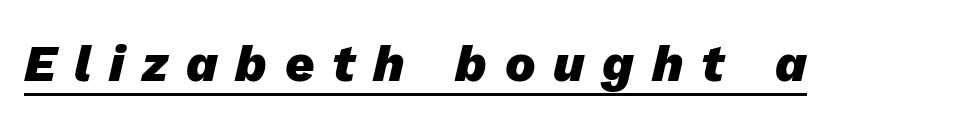
The image shows 51 px heavy type, italic (leaning right); set unusually wide letter spacing (+0.35 em), underlined; low stroke contrast and a medium x-height.
